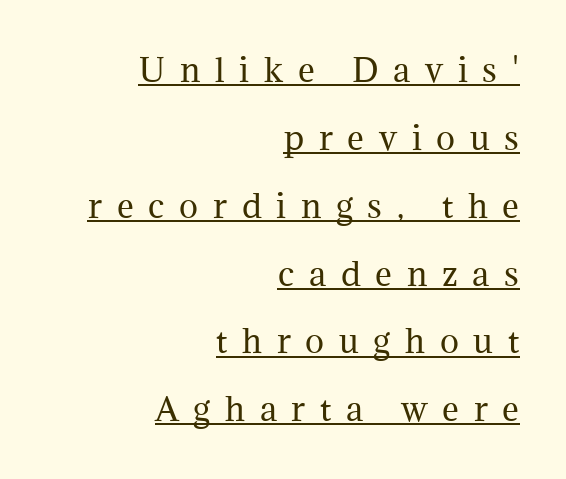
The image shows 32 px regular-weight serif type, upright; set right-aligned, loose line spacing (2.12x), unusually wide letter spacing (+0.46 em), underlined; medium stroke contrast and a medium x-height.
